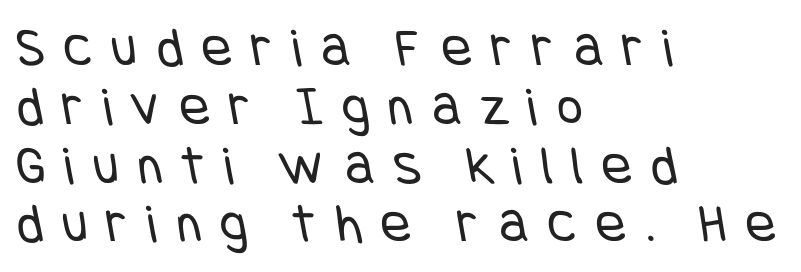
A student would call this left alignment; a typographer would say flush left, rag right. Spacing between characters has been opened up far beyond the box default. Classification — sans serif. Quick note: interline space is minimal. Stem width sits at or under what a default text font uses. The strip under each line holds only bare page.
